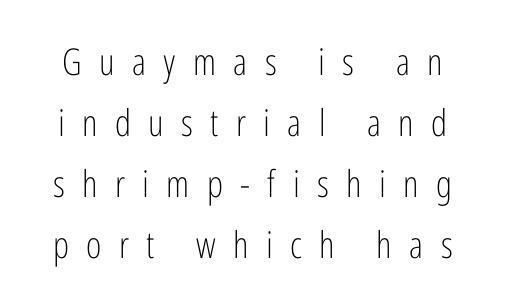
The image shows 37 px light, condensed sans-serif type, upright; set normal line spacing (1.65x), unusually wide letter spacing (+0.47 em), not underlined; low stroke contrast and a medium x-height.
